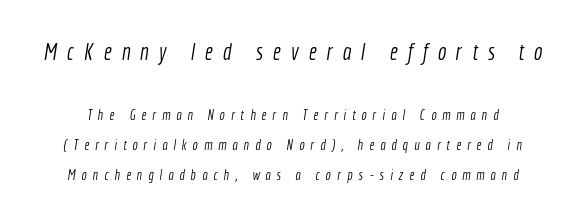
{"bold": "no", "underline": "no", "line_spacing": "loose", "line_spacing_ratio": 2.15, "letter_spacing": "wide", "letter_spacing_em": 0.43, "larger_block": "first", "size_ratio": 1.64, "glyph_px": 23}
